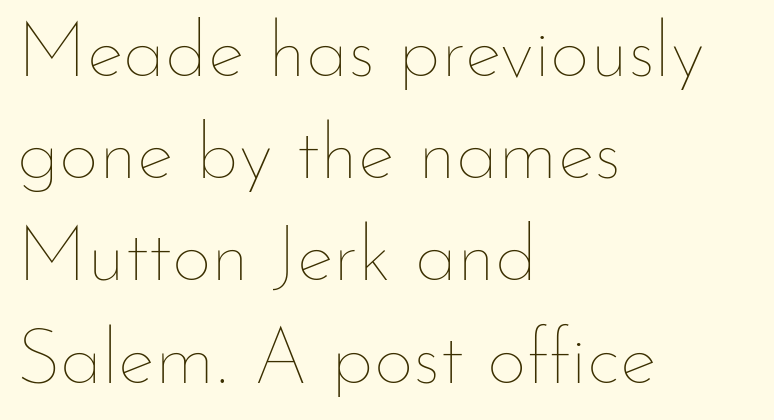
Q: Is the text bold? A: No.
Q: Is the text italic (slanted)? A: No, it is upright.
Q: Is the text underlined? A: No.
Q: How is the paragraph aligned? A: Left-aligned.
Q: Is the spacing between letters normal or unusually wide? A: Normal.
Q: Is the spacing between lines tight, normal or loose? A: Normal.
Q: Width (condensed, normal, or wide)? A: Normal.
Q: Stroke contrast? A: Low.
Q: x-height? A: Small.
Q: Monospaced? A: No.
